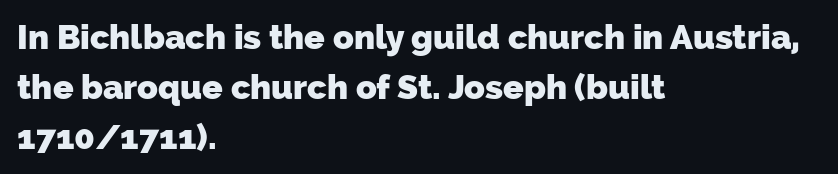
Q: Is the text bold? A: Yes.
Q: Is the typeface a serif or a sans-serif typeface? A: Sans-serif.
Q: Is the text underlined? A: No.
Q: How is the paragraph aligned? A: Left-aligned.
Q: Is the spacing between letters normal or unusually wide? A: Normal.
Q: Is the spacing between lines tight, normal or loose? A: Normal.
Q: Width (condensed, normal, or wide)? A: Normal.
Q: Stroke contrast? A: Low.
Q: x-height? A: Medium.
Q: Monospaced? A: No.
